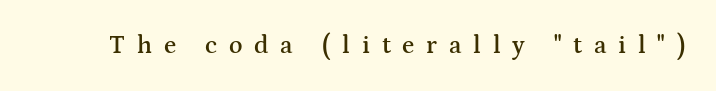
The image shows 25 px text type, upright; set unusually wide letter spacing (+0.47 em), not underlined.
